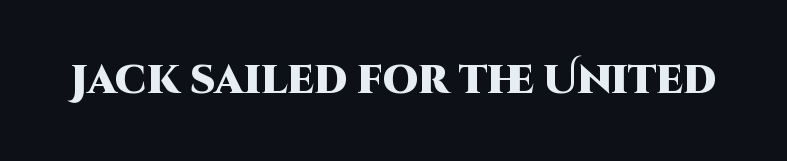
Q: Is the text bold? A: Yes.
Q: Is the text italic (slanted)? A: No, it is upright.
Q: Is the typeface a serif or a sans-serif typeface? A: Sans-serif.
Q: Is the text underlined? A: No.
Q: Is the spacing between letters normal or unusually wide? A: Normal.
Q: Width (condensed, normal, or wide)? A: Normal.
Q: Stroke contrast? A: High.
Q: x-height? A: Large.
Q: Monospaced? A: No.
